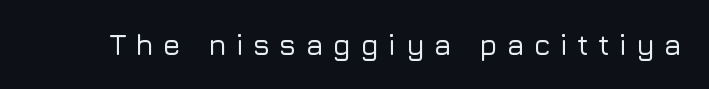
The image shows 29 px sans-serif type, upright; set unusually wide letter spacing (+0.32 em), not underlined; low stroke contrast and a medium x-height.
